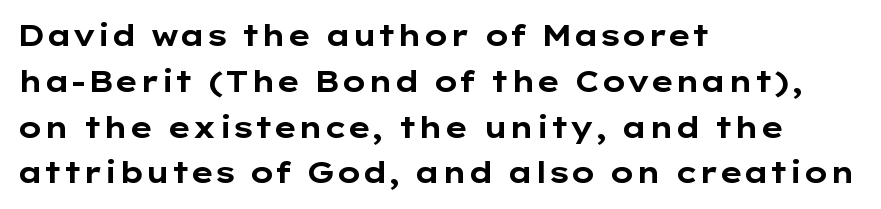
If you drew a ruler down the left edge, every line would touch it. Is there much room between lines? A standard amount, neither cramped nor airy. Descenders hang freely into open space. The designer went with a sans here, leaving each stem footless.
